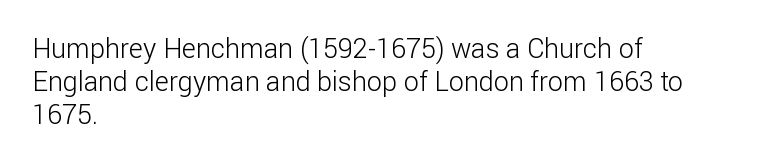
Q: Is the text bold? A: No.
Q: Is the text italic (slanted)? A: No, it is upright.
Q: Is the text underlined? A: No.
Q: How is the paragraph aligned? A: Left-aligned.
Q: Is the spacing between letters normal or unusually wide? A: Normal.
